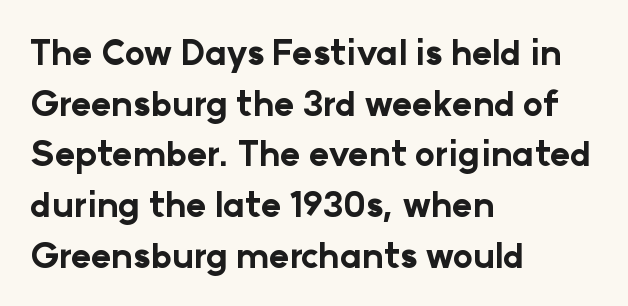
Q: Is the text bold? A: Yes.
Q: Is the text italic (slanted)? A: No, it is upright.
Q: Is the typeface a serif or a sans-serif typeface? A: Sans-serif.
Q: Is the text underlined? A: No.
Q: How is the paragraph aligned? A: Left-aligned.
Q: Is the spacing between letters normal or unusually wide? A: Normal.
Q: Is the spacing between lines tight, normal or loose? A: Normal.
Q: Width (condensed, normal, or wide)? A: Normal.
Q: Stroke contrast? A: Low.
Q: x-height? A: Medium.
Q: Monospaced? A: No.
